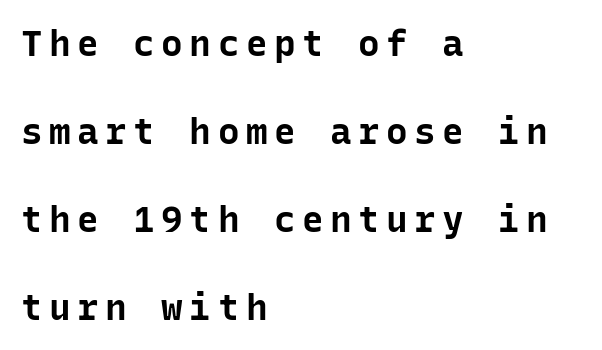
What kind of face is this? One without serifs — a sans. A clean baseline with only descenders dipping below it. The face used here is monospaced, like something from a code editor. You could fit nearly another row in the gap between these rows.
